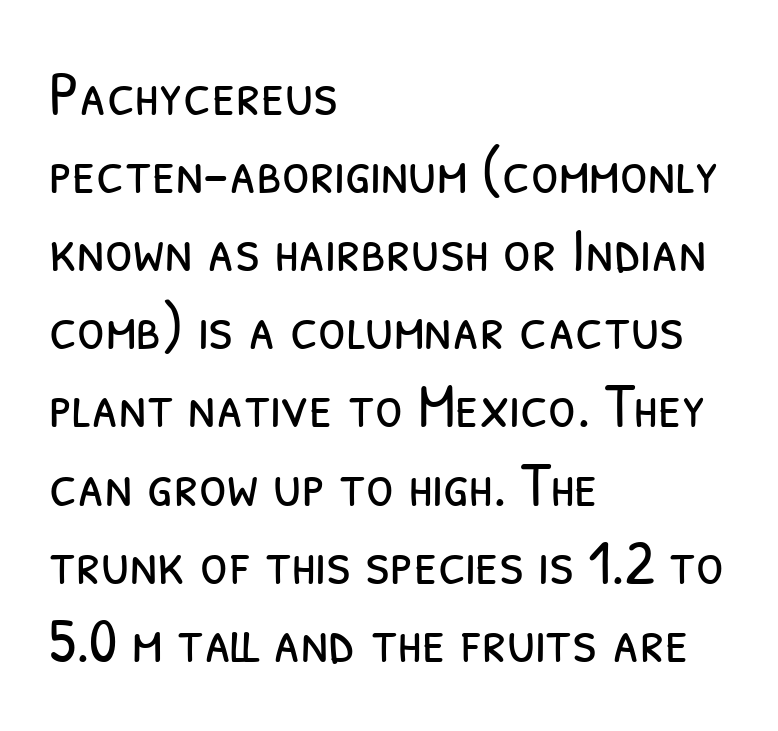
Q: Is the text bold? A: No.
Q: Is the typeface a serif or a sans-serif typeface? A: Sans-serif.
Q: Is the text underlined? A: No.
Q: How is the paragraph aligned? A: Left-aligned.
Q: Is the spacing between letters normal or unusually wide? A: Normal.
Q: Width (condensed, normal, or wide)? A: Condensed.
Q: Stroke contrast? A: Low.
Q: x-height? A: Medium.
Q: Monospaced? A: No.
